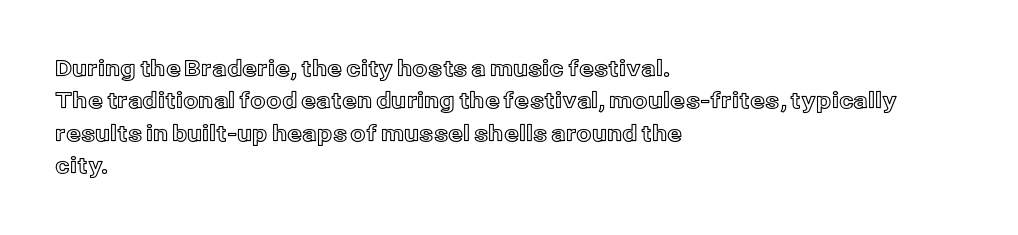
Q: Is the text italic (slanted)? A: No, it is upright.
Q: Is the text underlined? A: No.
Q: How is the paragraph aligned? A: Left-aligned.
Q: Is the spacing between letters normal or unusually wide? A: Normal.
Q: Is the spacing between lines tight, normal or loose? A: Normal.
